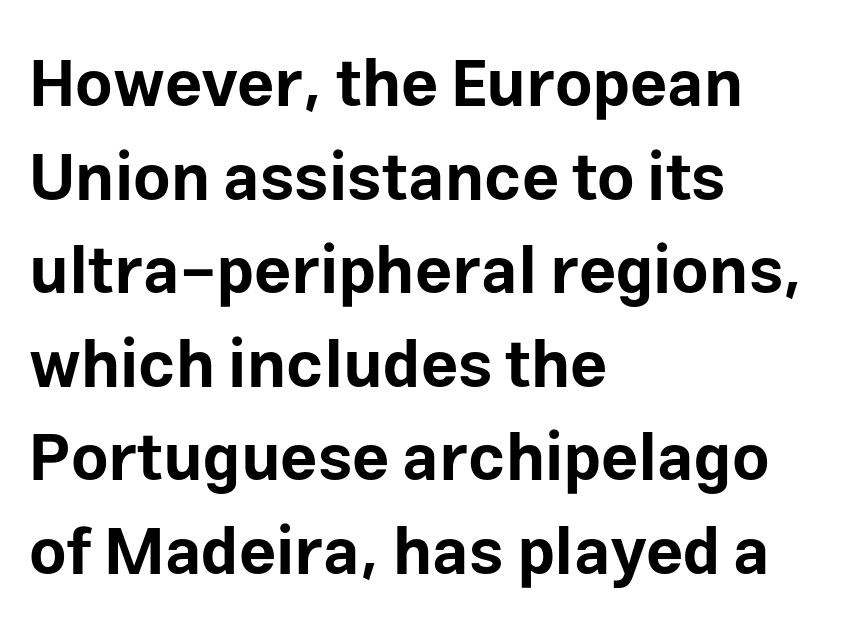
Q: Is the text bold? A: Yes.
Q: Is the text italic (slanted)? A: No, it is upright.
Q: Is the typeface a serif or a sans-serif typeface? A: Sans-serif.
Q: Is the text underlined? A: No.
Q: How is the paragraph aligned? A: Left-aligned.
Q: Is the spacing between letters normal or unusually wide? A: Normal.
Q: Is the spacing between lines tight, normal or loose? A: Normal.
Q: Width (condensed, normal, or wide)? A: Normal.
Q: Stroke contrast? A: Low.
Q: x-height? A: Medium.
Q: Monospaced? A: No.
